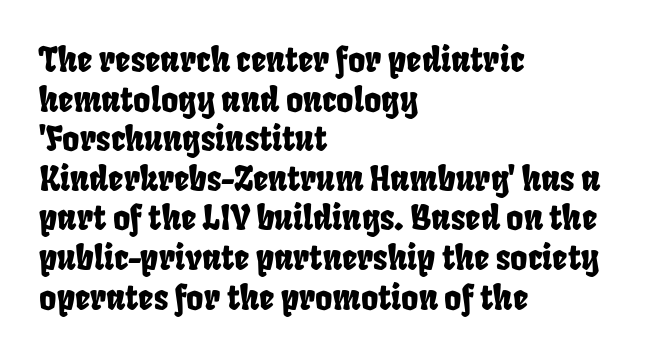
Q: Is the typeface a serif or a sans-serif typeface? A: Sans-serif.
Q: Is the text underlined? A: No.
Q: How is the paragraph aligned? A: Left-aligned.
Q: Is the spacing between letters normal or unusually wide? A: Normal.
Q: Width (condensed, normal, or wide)? A: Condensed.
Q: Stroke contrast? A: Low.
Q: x-height? A: Large.
Q: Monospaced? A: No.
